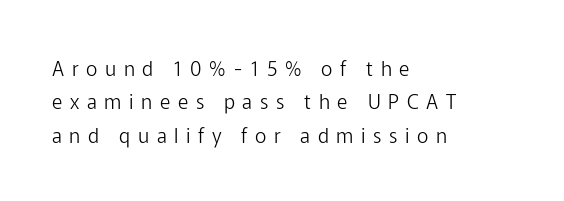
Q: Is the text bold? A: No.
Q: Is the text italic (slanted)? A: No, it is upright.
Q: Is the text underlined? A: No.
Q: How is the paragraph aligned? A: Left-aligned.
Q: Is the spacing between letters normal or unusually wide? A: Unusually wide.
Q: Is the spacing between lines tight, normal or loose? A: Normal.
